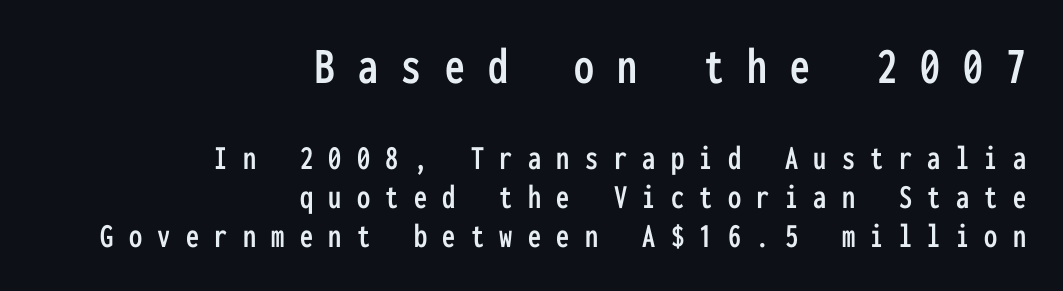
{"serif": "no", "italic": "no", "width": "condensed", "stroke_contrast": "low", "x_height": "medium", "monospaced": "yes", "underline": "no", "align": "right", "line_spacing": "tight", "line_spacing_ratio": 1.11, "letter_spacing": "wide", "letter_spacing_em": 0.44, "larger_block": "first", "size_ratio": 1.51, "glyph_px": 53}
